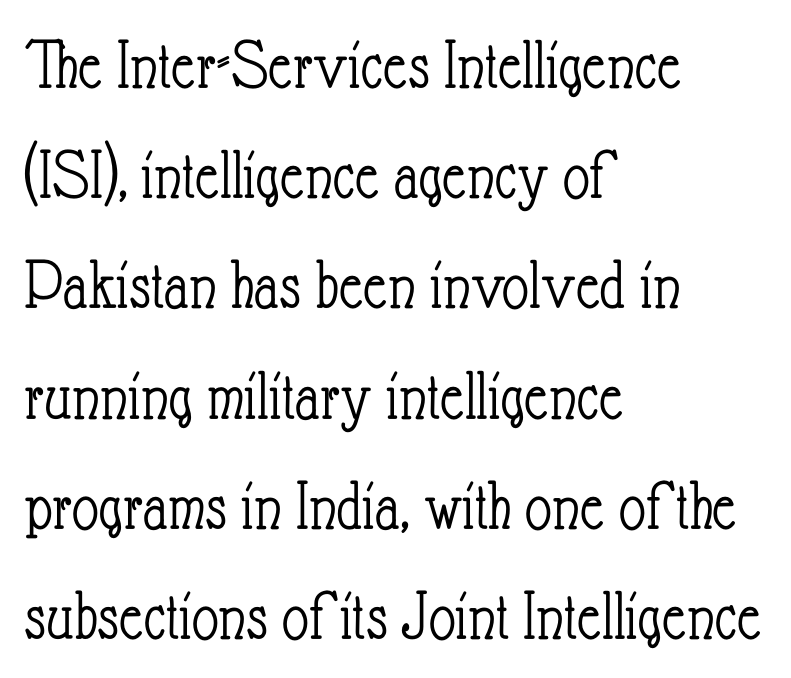
The image shows 73 px light, condensed type, upright; set left-aligned, normal line spacing (1.51x), normal letter spacing, not underlined; low stroke contrast and a small x-height.
